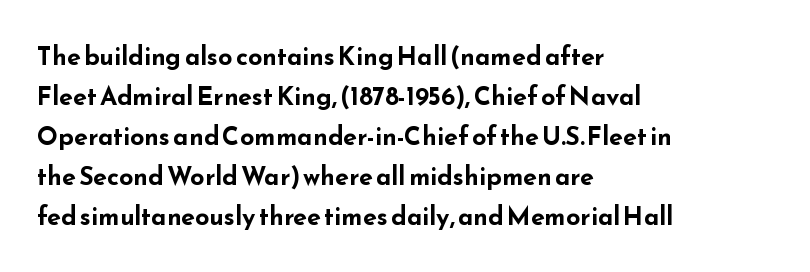
Q: Is the text bold? A: Yes.
Q: Is the text italic (slanted)? A: No, it is upright.
Q: Is the text underlined? A: No.
Q: How is the paragraph aligned? A: Left-aligned.
Q: Is the spacing between letters normal or unusually wide? A: Normal.
Q: Is the spacing between lines tight, normal or loose? A: Normal.
